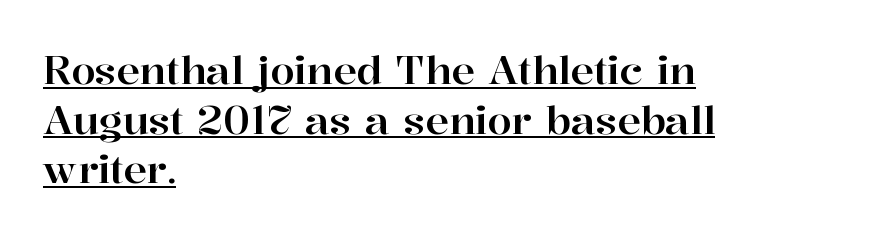
The image shows 39 px serif type, upright; set left-aligned, normal line spacing (1.27x), normal letter spacing, underlined; high stroke contrast and a medium x-height.
